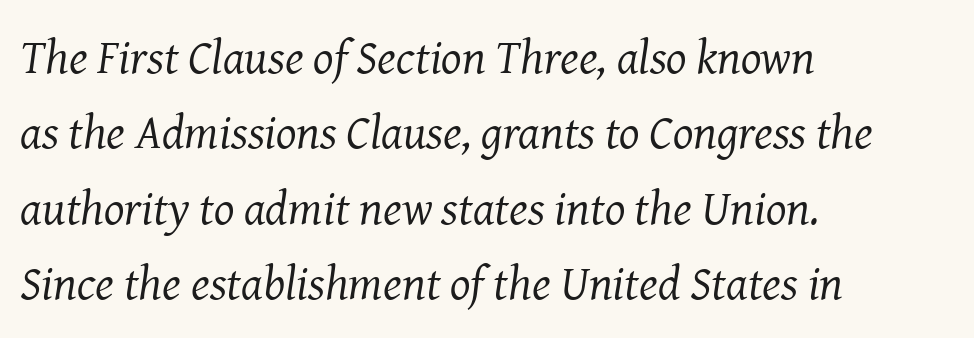
Q: Is the text bold? A: No.
Q: Is the text italic (slanted)? A: Yes, it leans right by about 8 degrees.
Q: Is the typeface a serif or a sans-serif typeface? A: Serif.
Q: Is the text underlined? A: No.
Q: How is the paragraph aligned? A: Left-aligned.
Q: Is the spacing between letters normal or unusually wide? A: Normal.
Q: Is the spacing between lines tight, normal or loose? A: Normal.
Q: Width (condensed, normal, or wide)? A: Normal.
Q: Stroke contrast? A: Medium.
Q: x-height? A: Medium.
Q: Monospaced? A: No.
